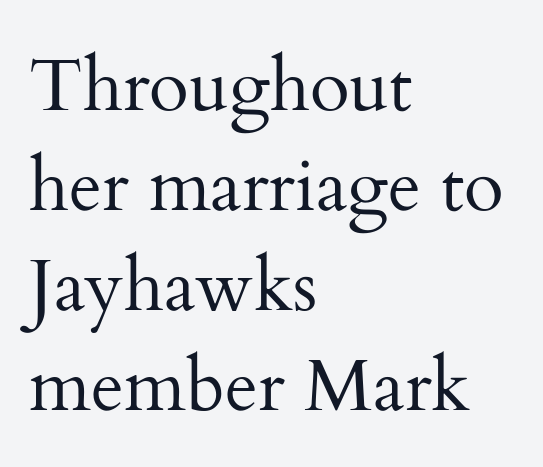
Q: Is the text bold? A: No.
Q: Is the text italic (slanted)? A: No, it is upright.
Q: Is the typeface a serif or a sans-serif typeface? A: Serif.
Q: Is the text underlined? A: No.
Q: How is the paragraph aligned? A: Left-aligned.
Q: Is the spacing between letters normal or unusually wide? A: Normal.
Q: Is the spacing between lines tight, normal or loose? A: Normal.
Q: Width (condensed, normal, or wide)? A: Normal.
Q: Stroke contrast? A: Medium.
Q: x-height? A: Small.
Q: Monospaced? A: No.
